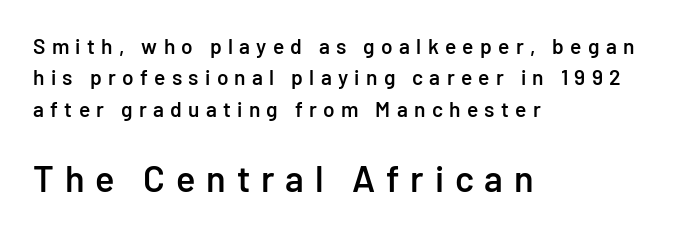
The image shows 36 px semibold sans-serif type, upright; set left-aligned, normal line spacing (1.5x), unusually wide letter spacing (+0.3 em), not underlined; the second (bottom) block is 1.71x larger; low stroke contrast and a medium x-height.
